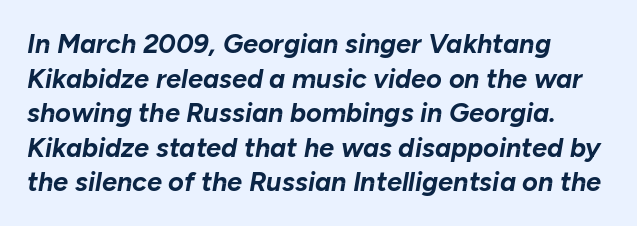
Emphasis by weight is at full strength: bold. Alignment: flush left. Slanted lettering throughout. The tracking reads as untouched default to a designer's eye. Just letters on the line, the space beneath them empty.
